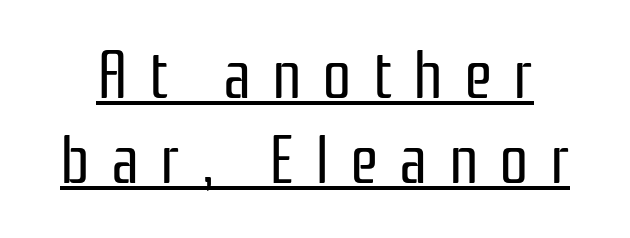
{"serif": "no", "italic": "no", "bold": "no", "weight": "regular", "width": "condensed", "stroke_contrast": "low", "x_height": "medium", "monospaced": "no", "underline": "yes", "line_spacing": "normal", "line_spacing_ratio": 1.31, "letter_spacing": "wide", "letter_spacing_em": 0.32, "glyph_px": 65}
